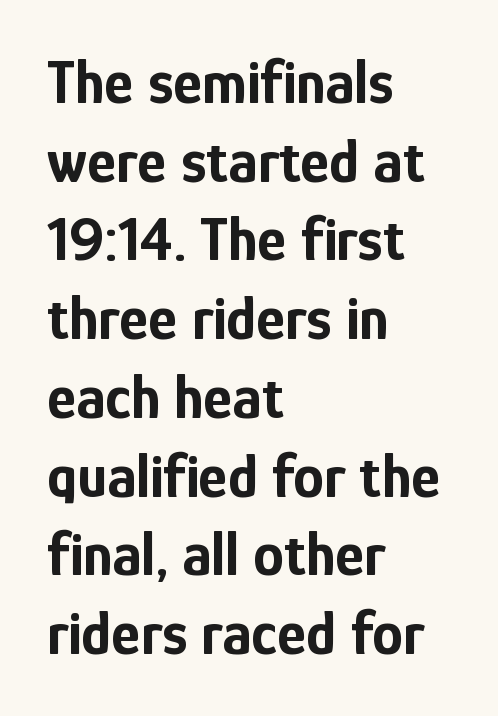
{"serif": "no", "italic": "no", "bold": "yes", "weight": "bold", "width": "condensed", "stroke_contrast": "low", "x_height": "medium", "monospaced": "no", "underline": "no", "align": "left", "line_spacing": "normal", "line_spacing_ratio": 1.27, "letter_spacing": "normal", "letter_spacing_em": 0.0, "glyph_px": 62}
